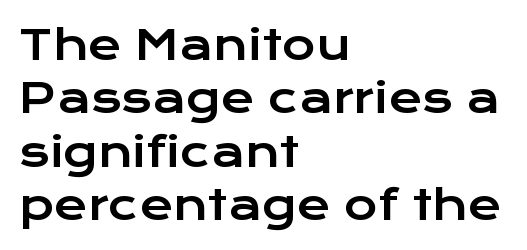
Q: Is the text italic (slanted)? A: No, it is upright.
Q: Is the typeface a serif or a sans-serif typeface? A: Sans-serif.
Q: Is the text underlined? A: No.
Q: How is the paragraph aligned? A: Left-aligned.
Q: Is the spacing between letters normal or unusually wide? A: Normal.
Q: Is the spacing between lines tight, normal or loose? A: Normal.
Q: Width (condensed, normal, or wide)? A: Wide.
Q: Stroke contrast? A: Low.
Q: x-height? A: Medium.
Q: Monospaced? A: No.
